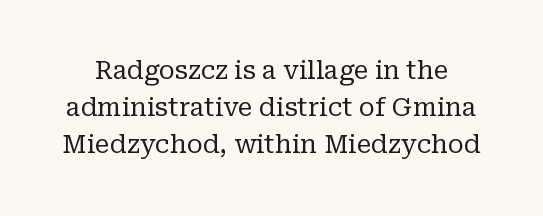
The image shows 25 px text type, upright; set normal line spacing (1.49x), normal letter spacing, not underlined.
